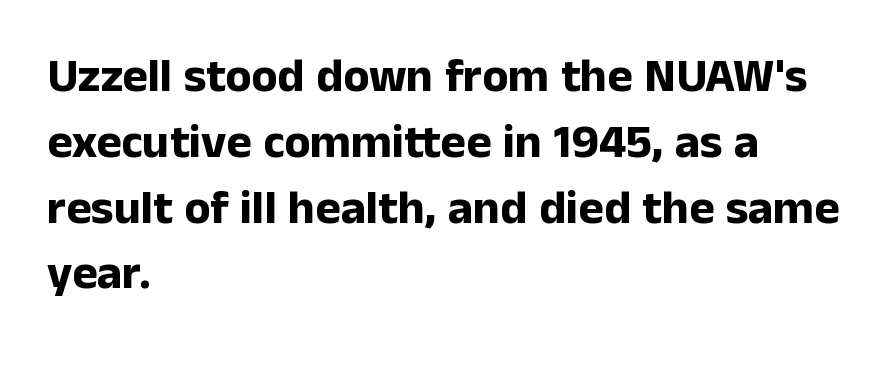
Q: Is the text bold? A: Yes.
Q: Is the text italic (slanted)? A: No, it is upright.
Q: Is the typeface a serif or a sans-serif typeface? A: Sans-serif.
Q: Is the text underlined? A: No.
Q: How is the paragraph aligned? A: Left-aligned.
Q: Is the spacing between letters normal or unusually wide? A: Normal.
Q: Is the spacing between lines tight, normal or loose? A: Normal.
Q: Width (condensed, normal, or wide)? A: Normal.
Q: Stroke contrast? A: Low.
Q: x-height? A: Medium.
Q: Monospaced? A: No.
